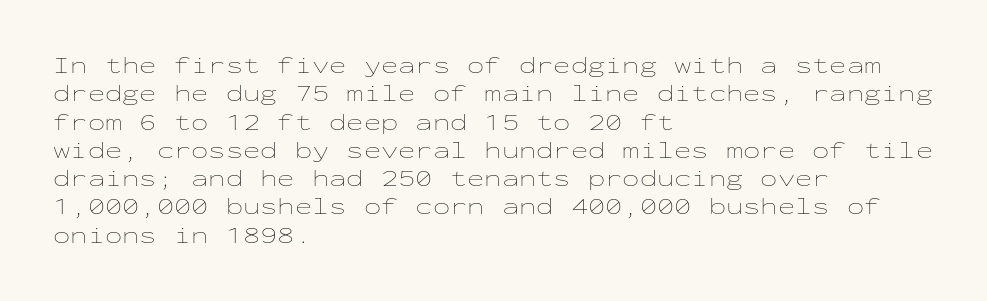
The image shows 23 px text type, upright; set left-aligned, line spacing 1.23x, normal letter spacing, not underlined.
